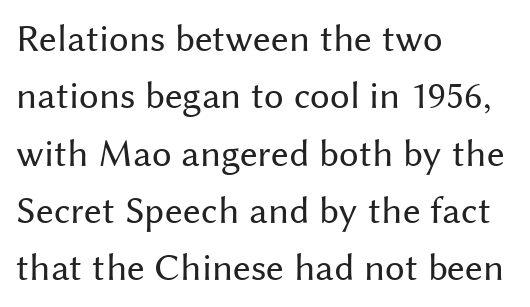
The letters advance in unequal steps, a hallmark of proportional type. A typesetter would call this leading conventional body-copy spacing. A typesetter would label this face a sans. The gaps between neighbouring characters are ordinary and unremarkable. Notice how the stems are strictly vertical — no italics here. Bare-footed words on every line.
